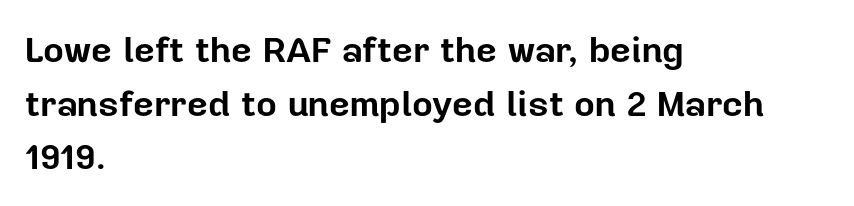
{"serif": "no", "italic": "no", "bold": "yes", "weight": "bold", "width": "normal", "stroke_contrast": "low", "x_height": "medium", "monospaced": "no", "underline": "no", "align": "left", "line_spacing": "normal", "line_spacing_ratio": 1.49, "letter_spacing": "normal", "letter_spacing_em": 0.0, "glyph_px": 36}
